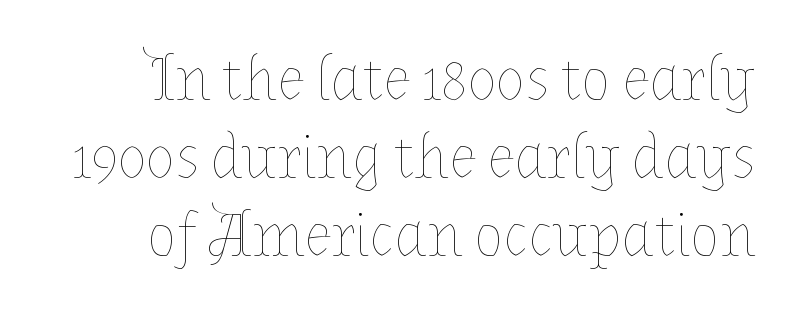
Q: Is the text bold? A: No.
Q: Is the text italic (slanted)? A: No, it is upright.
Q: Is the text underlined? A: No.
Q: Is the spacing between letters normal or unusually wide? A: Normal.
Q: Is the spacing between lines tight, normal or loose? A: Normal.
Q: Width (condensed, normal, or wide)? A: Normal.
Q: Stroke contrast? A: Low.
Q: x-height? A: Medium.
Q: Monospaced? A: No.
